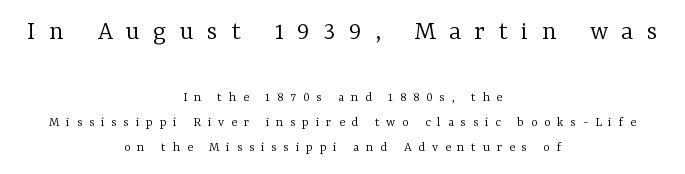
Q: Is the text bold? A: No.
Q: Is the text italic (slanted)? A: No, it is upright.
Q: Is the typeface a serif or a sans-serif typeface? A: Serif.
Q: Is the text underlined? A: No.
Q: How is the paragraph aligned? A: Centered.
Q: Is the spacing between letters normal or unusually wide? A: Unusually wide.
Q: Which block of text is set in a larger size, the first (top) or the second (bottom)? A: The first (top) one.
Q: Width (condensed, normal, or wide)? A: Normal.
Q: Stroke contrast? A: Low.
Q: x-height? A: Medium.
Q: Monospaced? A: No.
